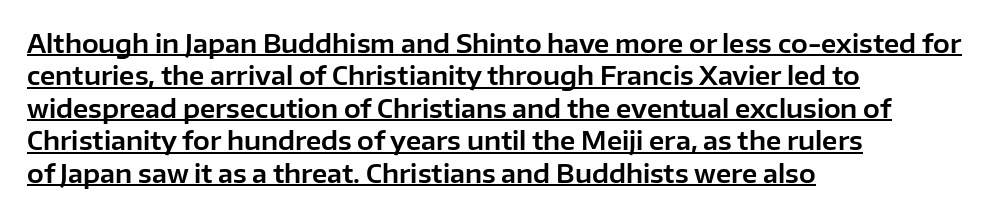
The image shows 25 px text type, upright; set left-aligned, normal line spacing (1.3x), normal letter spacing, underlined.
